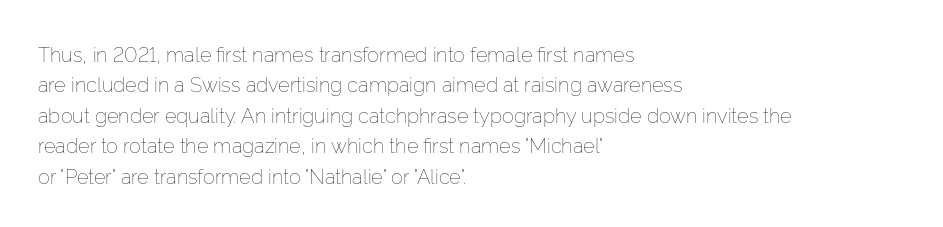
{"italic": "no", "bold": "no", "underline": "no", "align": "left", "line_spacing": "normal", "line_spacing_ratio": 1.52, "letter_spacing": "normal", "letter_spacing_em": 0.0, "glyph_px": 20}
